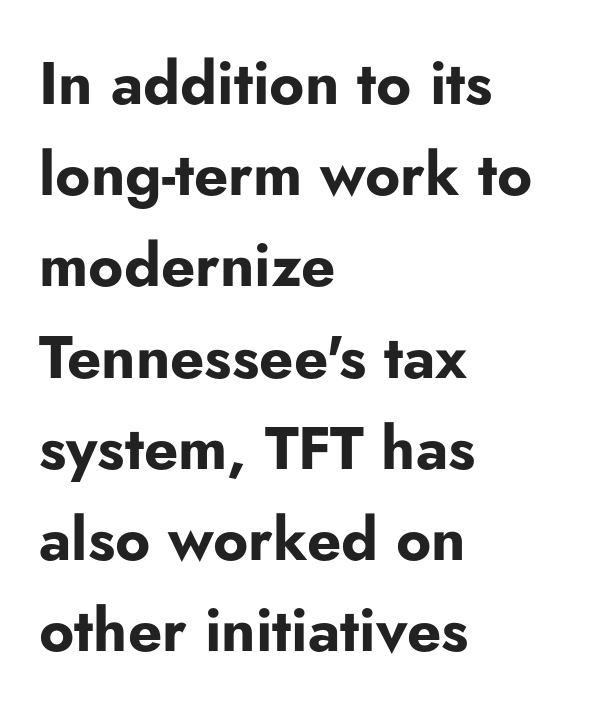
Q: Is the text bold? A: Yes.
Q: Is the text italic (slanted)? A: No, it is upright.
Q: Is the typeface a serif or a sans-serif typeface? A: Sans-serif.
Q: Is the text underlined? A: No.
Q: How is the paragraph aligned? A: Left-aligned.
Q: Is the spacing between letters normal or unusually wide? A: Normal.
Q: Is the spacing between lines tight, normal or loose? A: Normal.
Q: Width (condensed, normal, or wide)? A: Normal.
Q: Stroke contrast? A: Low.
Q: x-height? A: Small.
Q: Monospaced? A: No.
